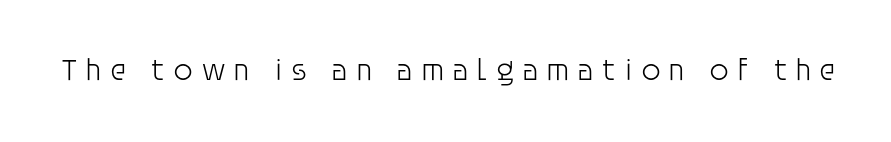
{"serif": "no", "italic": "no", "bold": "no", "weight": "light", "width": "normal", "stroke_contrast": "low", "x_height": "large", "monospaced": "no", "underline": "no", "letter_spacing": "wide", "letter_spacing_em": 0.24, "glyph_px": 31}
